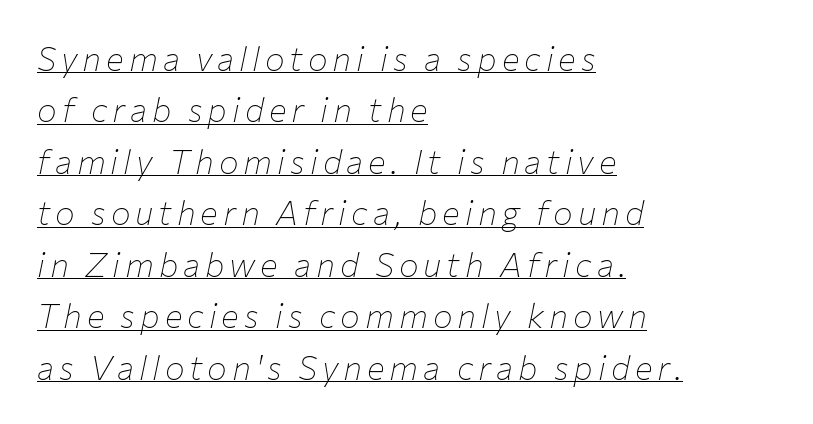
The image shows 33 px thin type, italic (leaning right); set left-aligned, normal line spacing (1.56x), underlined; low stroke contrast and a medium x-height.
